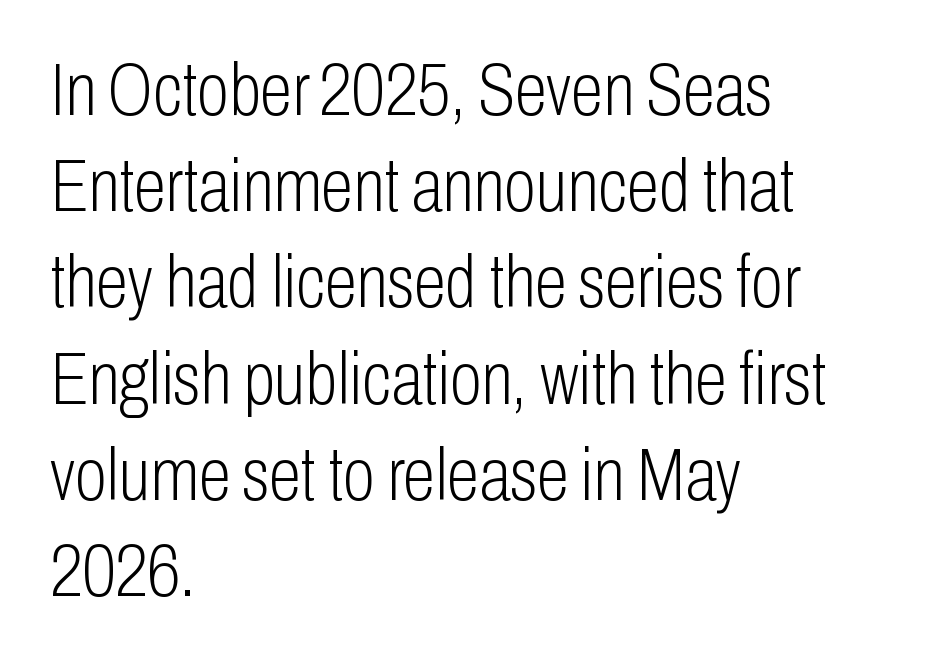
The image shows 74 px light, condensed sans-serif type, upright; set left-aligned, normal line spacing (1.3x), normal letter spacing, not underlined; low stroke contrast and a medium x-height.
